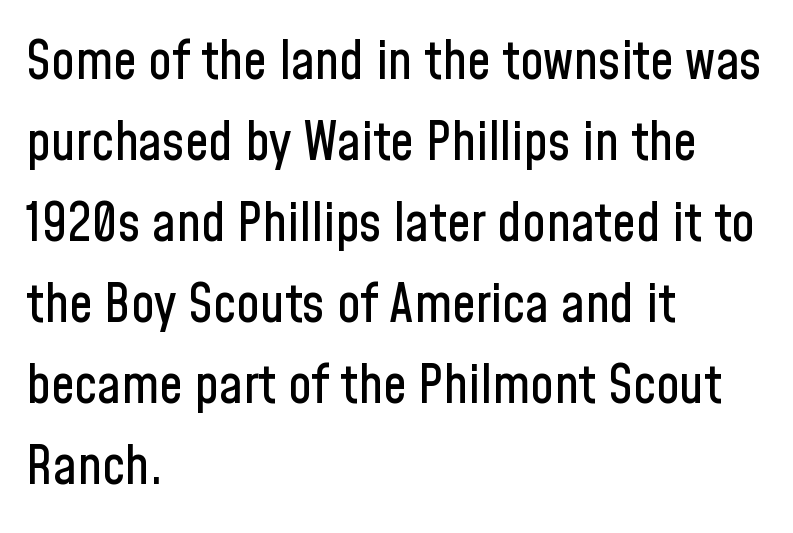
The image shows 53 px condensed sans-serif type, upright; set left-aligned, normal line spacing (1.53x), normal letter spacing, not underlined; low stroke contrast and a medium x-height.
